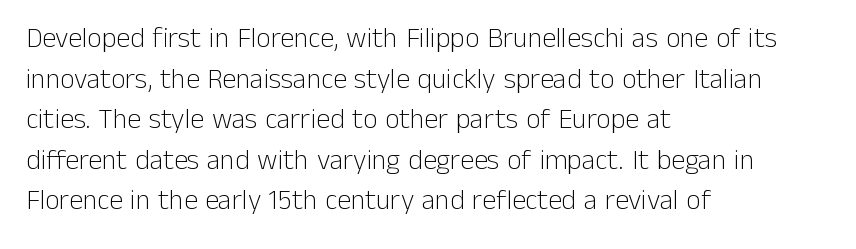
{"serif": "no", "italic": "no", "bold": "no", "weight": "light", "width": "normal", "stroke_contrast": "low", "x_height": "medium", "monospaced": "no", "underline": "no", "align": "left", "line_spacing": "normal", "line_spacing_ratio": 1.45, "letter_spacing": "normal", "letter_spacing_em": 0.0, "glyph_px": 28}
